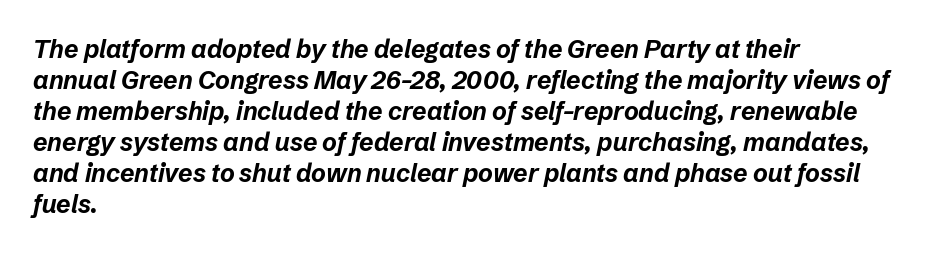
Q: Is the text bold? A: Yes.
Q: Is the text italic (slanted)? A: Yes, it leans right by about 12 degrees.
Q: Is the text underlined? A: No.
Q: How is the paragraph aligned? A: Left-aligned.
Q: Is the spacing between letters normal or unusually wide? A: Normal.
